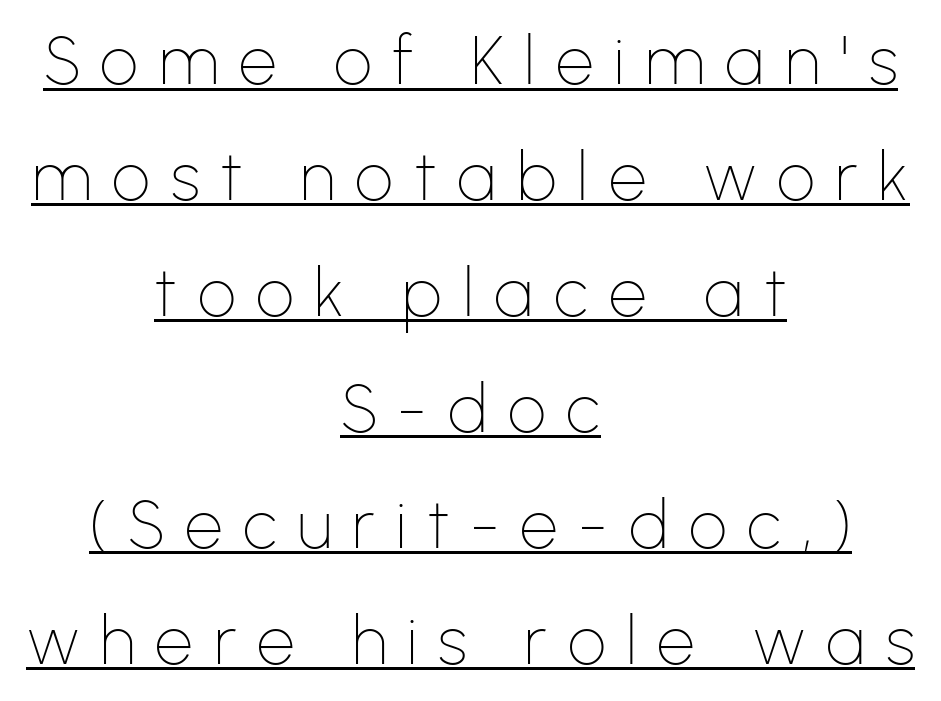
The image shows 67 px thin sans-serif type, upright; set centered, line spacing 1.73x, unusually wide letter spacing (+0.31 em), underlined; low stroke contrast and a medium x-height.
